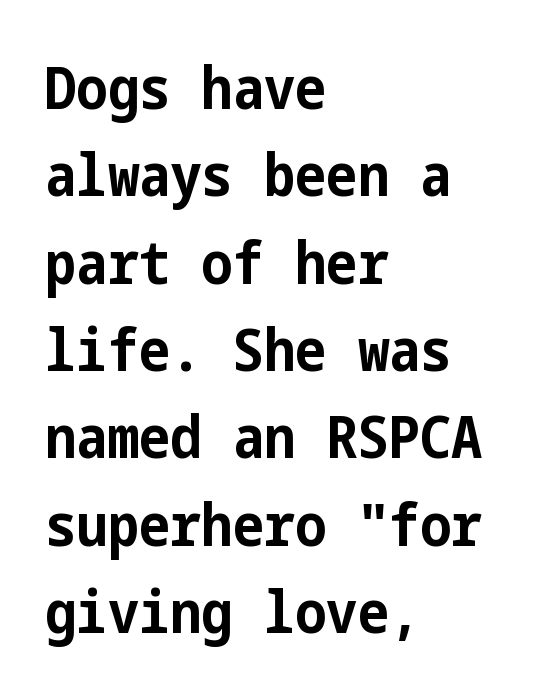
The image shows 59 px bold, condensed sans-serif type, upright; set left-aligned, normal line spacing (1.48x), normal letter spacing, not underlined; low stroke contrast and a medium x-height.
